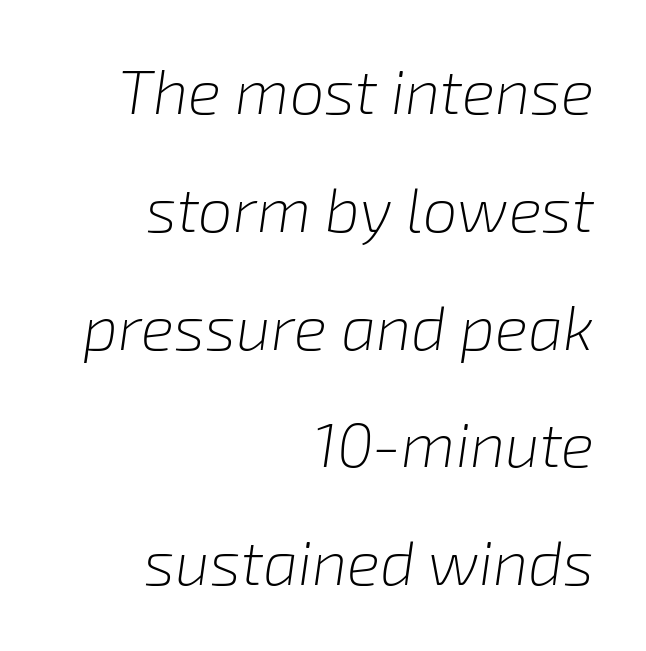
{"italic": "yes", "lean": "right", "slant_degrees": 8, "bold": "no", "weight": "light", "width": "normal", "stroke_contrast": "low", "x_height": "medium", "monospaced": "no", "underline": "no", "align": "right", "line_spacing": "loose", "line_spacing_ratio": 1.9, "letter_spacing": "normal", "letter_spacing_em": 0.0, "glyph_px": 62}
